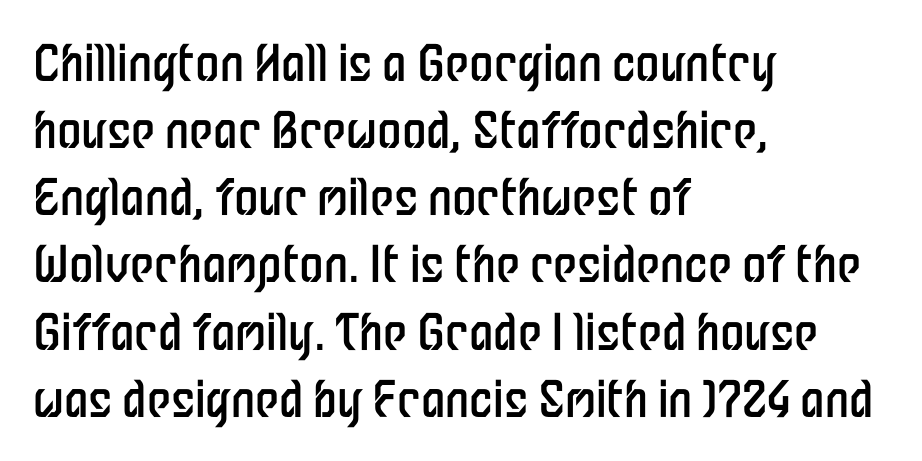
Q: Is the text bold? A: No.
Q: Is the text italic (slanted)? A: No, it is upright.
Q: Is the typeface a serif or a sans-serif typeface? A: Sans-serif.
Q: Is the text underlined? A: No.
Q: How is the paragraph aligned? A: Left-aligned.
Q: Is the spacing between letters normal or unusually wide? A: Normal.
Q: Is the spacing between lines tight, normal or loose? A: Normal.
Q: Width (condensed, normal, or wide)? A: Condensed.
Q: Stroke contrast? A: Low.
Q: x-height? A: Medium.
Q: Monospaced? A: No.
